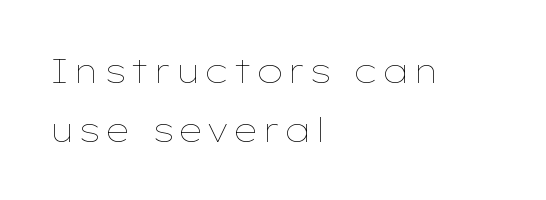
{"italic": "no", "bold": "no", "weight": "thin", "width": "wide", "stroke_contrast": "low", "x_height": "medium", "monospaced": "no", "underline": "no", "align": "left", "line_spacing_ratio": 1.73, "glyph_px": 34}
